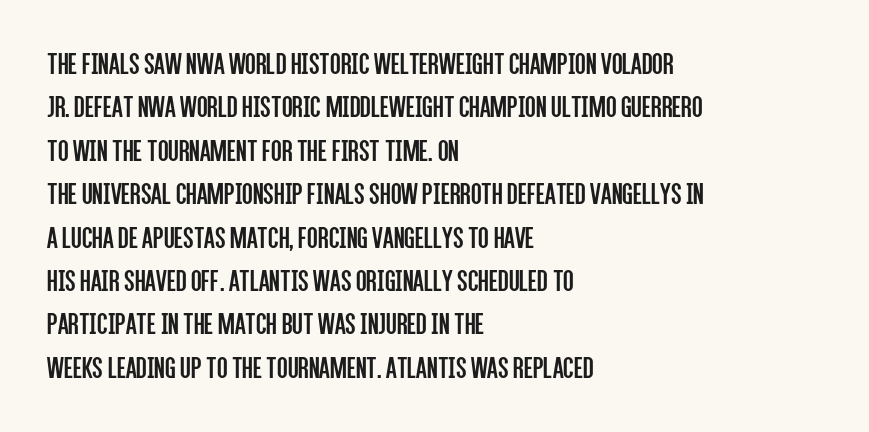
{"serif": "no", "italic": "no", "bold": "no", "weight": "regular", "width": "condensed", "stroke_contrast": "low", "x_height": "large", "monospaced": "no", "underline": "no", "align": "left", "line_spacing": "normal", "line_spacing_ratio": 1.4, "letter_spacing": "normal", "letter_spacing_em": 0.0, "glyph_px": 31}
